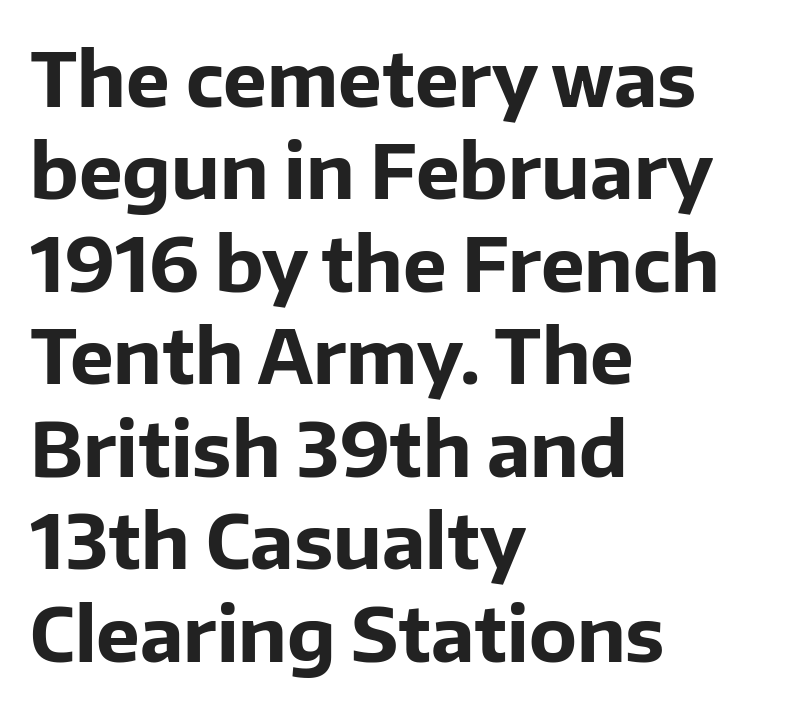
{"serif": "no", "italic": "no", "bold": "yes", "weight": "bold", "width": "normal", "stroke_contrast": "low", "x_height": "medium", "monospaced": "no", "underline": "no", "align": "left", "line_spacing": "normal", "line_spacing_ratio": 1.25, "letter_spacing": "normal", "letter_spacing_em": 0.0, "glyph_px": 74}
